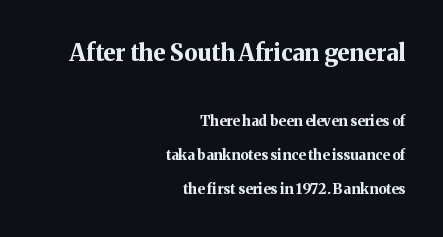
The image shows 23 px bold type, upright; set right-aligned, loose line spacing (2.43x), normal letter spacing, not underlined; the first (top) block is 1.64x larger.
